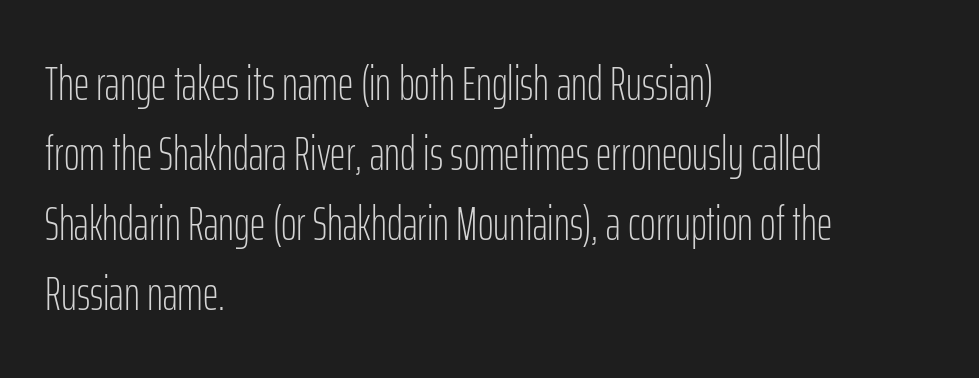
Is the letter spacing exaggerated? No — it looks like the ordinary default. These lines sit exactly where default settings would place them. These lines are composed in type without serifs. Every character sits straight up, as roman type does. Horizontal alignment here is leftward, the default for most running prose. Underline: absent.
